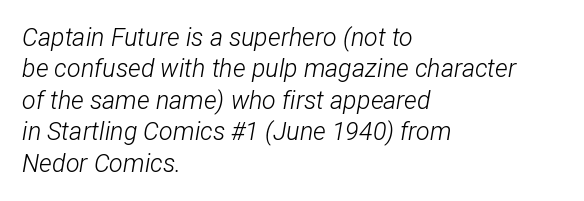
No word sits above an underline. On a weight scale, this lands at 450 or below. Italic: yes, the glyphs are oblique. Leading: standard. Each word holds together tightly as a unit, with standard inter-letter gaps.
